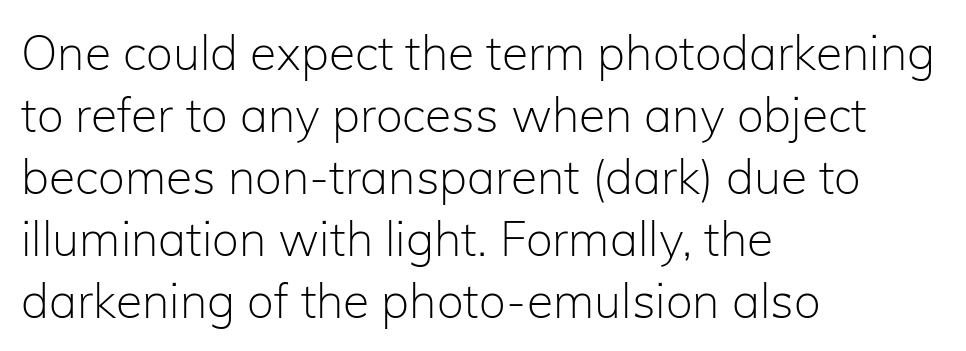
The rows are spaced the way most documents space them. Spacing verdict: proportional, widths tailored to each character. Letters rest on an invisible, unmarked baseline. Notice how the passage keeps a crisp vertical edge on the left only. Look at the bottom of the vertical strokes: they stop flat, with no serifs. The tracking reads as untouched default to a designer's eye.
